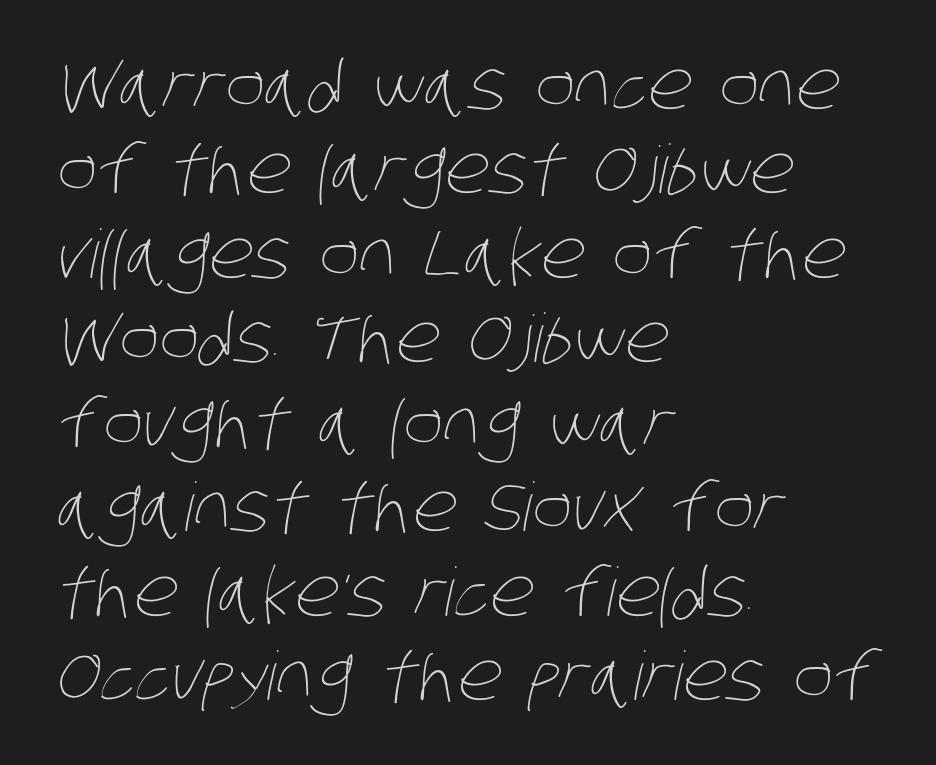
Q: Is the text bold? A: No.
Q: Is the text underlined? A: No.
Q: How is the paragraph aligned? A: Left-aligned.
Q: Is the spacing between letters normal or unusually wide? A: Normal.
Q: Is the spacing between lines tight, normal or loose? A: Normal.
Q: Width (condensed, normal, or wide)? A: Condensed.
Q: Stroke contrast? A: Low.
Q: x-height? A: Large.
Q: Monospaced? A: No.
